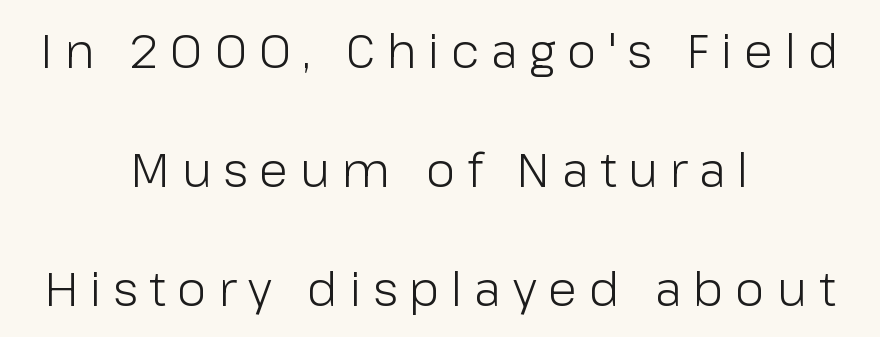
The image shows 48 px light sans-serif type, upright; set centered, loose line spacing (2.48x), unusually wide letter spacing (+0.24 em), not underlined; low stroke contrast and a medium x-height.
